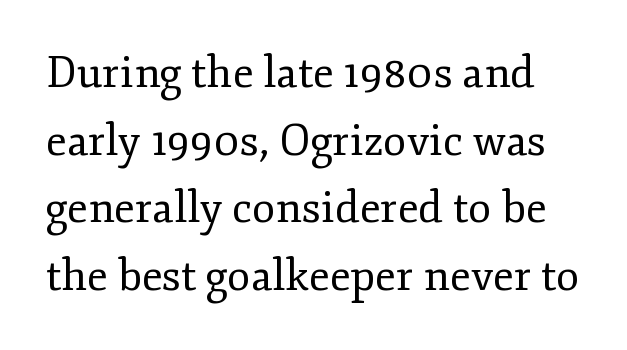
Q: Is the text bold? A: No.
Q: Is the text italic (slanted)? A: No, it is upright.
Q: Is the typeface a serif or a sans-serif typeface? A: Serif.
Q: Is the text underlined? A: No.
Q: Is the spacing between letters normal or unusually wide? A: Normal.
Q: Is the spacing between lines tight, normal or loose? A: Normal.
Q: Width (condensed, normal, or wide)? A: Normal.
Q: Stroke contrast? A: Low.
Q: x-height? A: Small.
Q: Monospaced? A: No.
